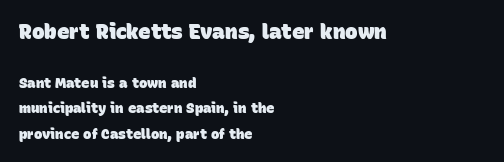
Q: Is the text bold? A: Yes.
Q: Is the text underlined? A: No.
Q: How is the paragraph aligned? A: Left-aligned.
Q: Is the spacing between letters normal or unusually wide? A: Normal.
Q: Which block of text is set in a larger size, the first (top) or the second (bottom)? A: The first (top) one.
